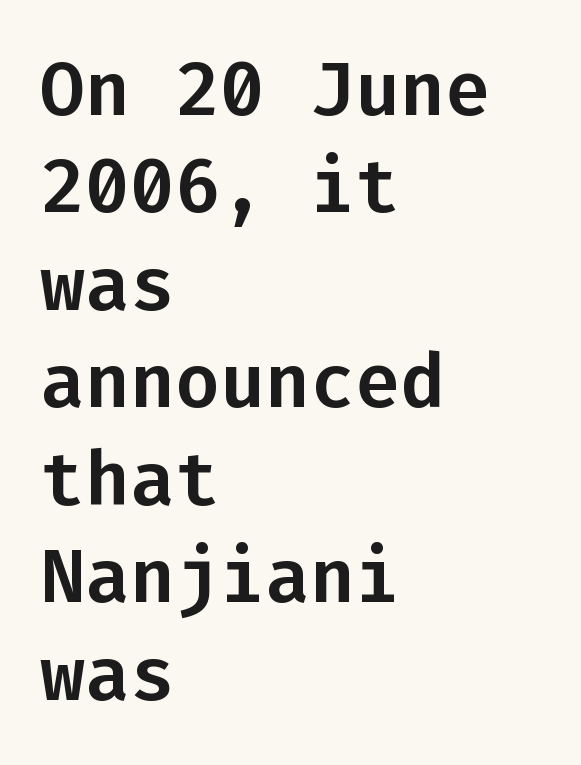
Vertical strokes here are truly vertical. Caption: multi-line text, flush left, ragged right. Words float on clear page, feet unadorned. Monospaced: the letters line up in strict vertical columns. Observe the absence of serifs on each vertical stroke in this sample. Compared with typical paragraphs, the rows here are spaced about the same.
